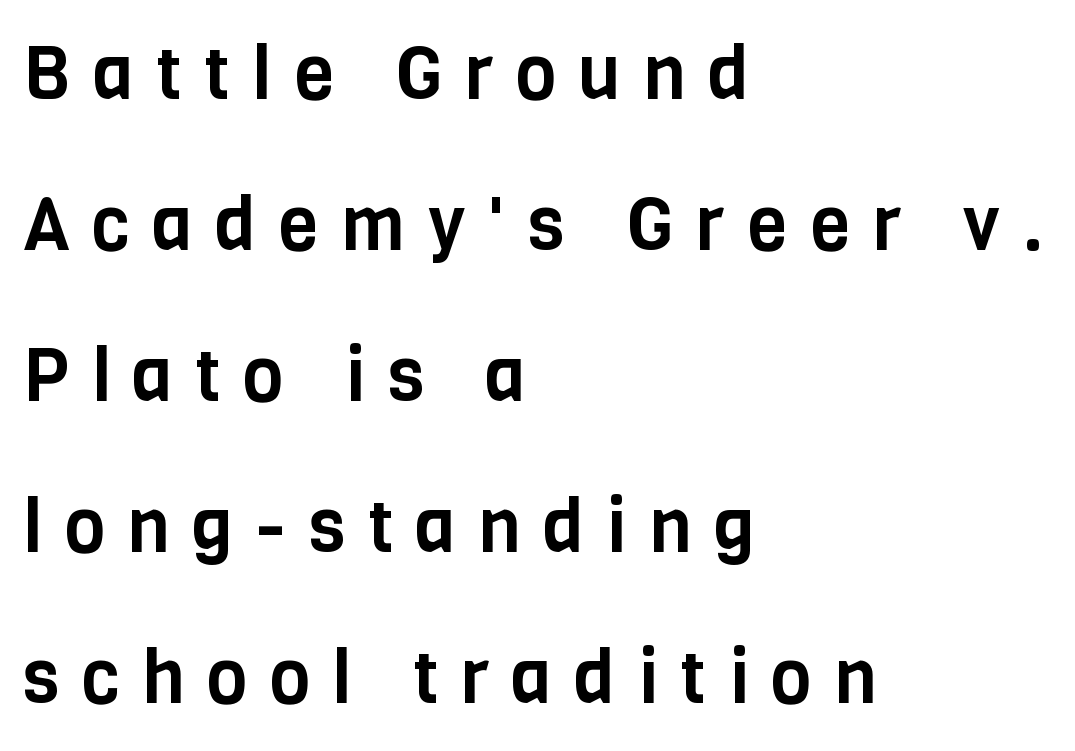
The image shows 74 px condensed sans-serif type, upright; set left-aligned, loose line spacing (2.04x), unusually wide letter spacing (+0.3 em), not underlined; low stroke contrast and a large x-height.
